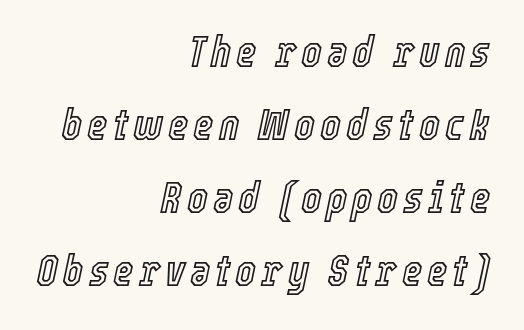
The image shows 44 px condensed type, italic (leaning right); set right-aligned, normal line spacing (1.66x), not underlined; a medium x-height.
